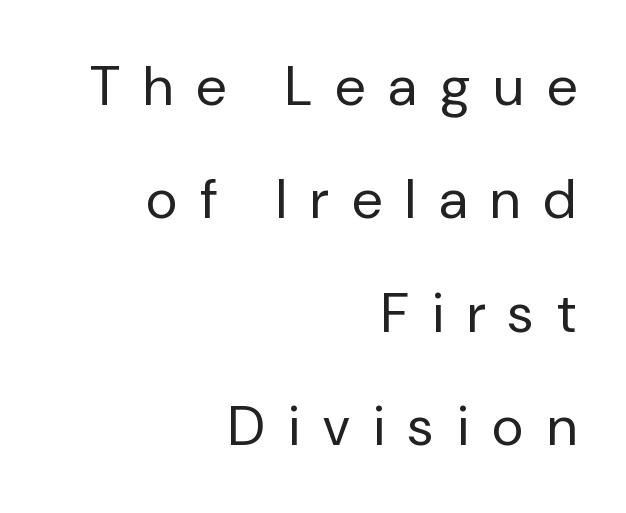
{"serif": "no", "italic": "no", "bold": "no", "weight": "regular", "width": "normal", "stroke_contrast": "low", "x_height": "medium", "monospaced": "no", "underline": "no", "align": "right", "line_spacing": "loose", "line_spacing_ratio": 2.06, "letter_spacing": "wide", "letter_spacing_em": 0.43, "glyph_px": 55}
